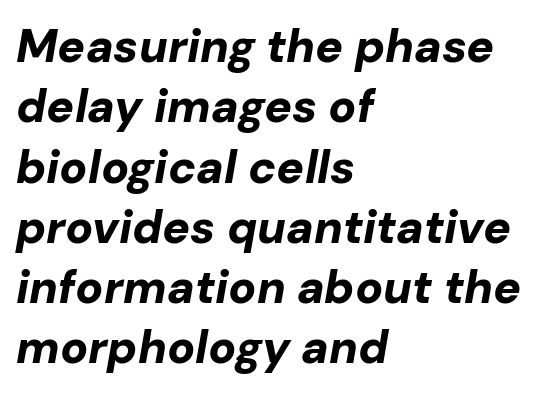
{"italic": "yes", "lean": "right", "slant_degrees": 10, "bold": "yes", "weight": "bold", "width": "normal", "stroke_contrast": "low", "x_height": "medium", "monospaced": "no", "underline": "no", "align": "left", "line_spacing": "normal", "line_spacing_ratio": 1.31, "letter_spacing": "normal", "letter_spacing_em": 0.0, "glyph_px": 46}
